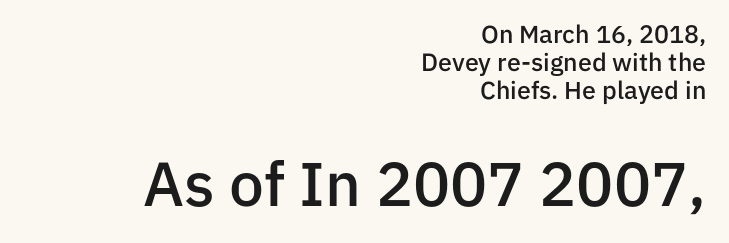
The image shows 62 px semibold sans-serif type, upright; set right-aligned, tight line spacing (1.12x), normal letter spacing, not underlined; the second (bottom) block is 2.48x larger; low stroke contrast and a medium x-height.
